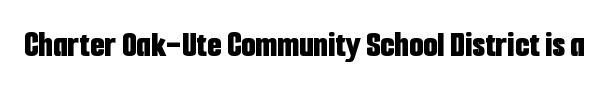
Q: Is the text bold? A: Yes.
Q: Is the text italic (slanted)? A: No, it is upright.
Q: Is the typeface a serif or a sans-serif typeface? A: Sans-serif.
Q: Is the text underlined? A: No.
Q: Is the spacing between letters normal or unusually wide? A: Normal.
Q: Width (condensed, normal, or wide)? A: Condensed.
Q: Stroke contrast? A: Low.
Q: x-height? A: Medium.
Q: Monospaced? A: No.
